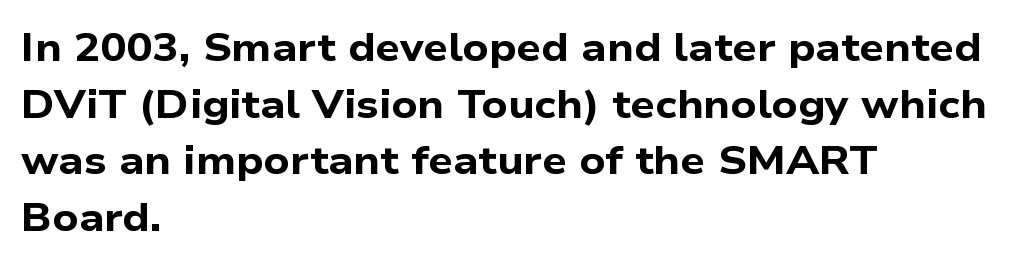
The image shows 39 px bold, wide sans-serif type; set left-aligned, normal line spacing (1.45x), normal letter spacing, not underlined; low stroke contrast and a medium x-height.
